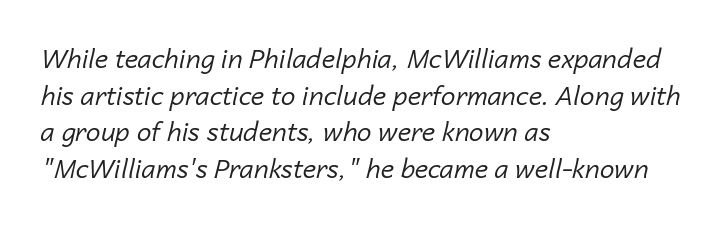
Reading down the column, the eye jumps a familiar distance to each next line. The text carries the slant typical of an italic or oblique font. Ink coverage per letter is moderate at most. There is no visible air inserted between adjacent glyphs. Each row of text sits above clean, open space. In CSS terms this would be text-align: left.
